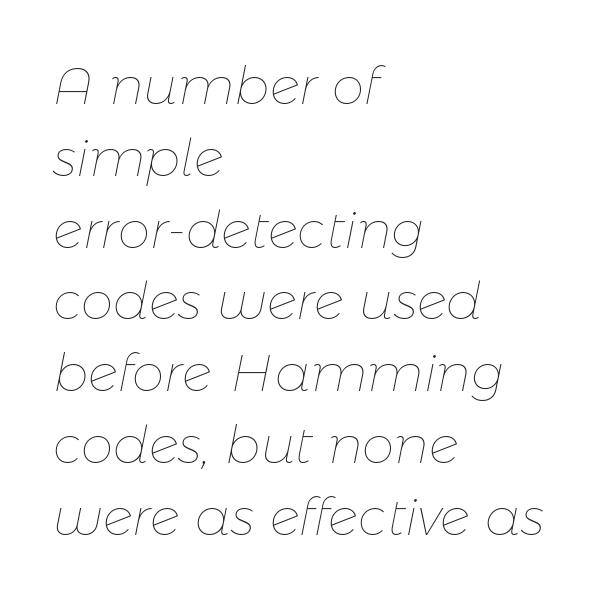
Q: Is the text bold? A: No.
Q: Is the text italic (slanted)? A: Yes, it leans right by about 11 degrees.
Q: Is the text underlined? A: No.
Q: How is the paragraph aligned? A: Left-aligned.
Q: Is the spacing between letters normal or unusually wide? A: Normal.
Q: Is the spacing between lines tight, normal or loose? A: Normal.
Q: Width (condensed, normal, or wide)? A: Normal.
Q: Stroke contrast? A: Low.
Q: x-height? A: Medium.
Q: Monospaced? A: No.
